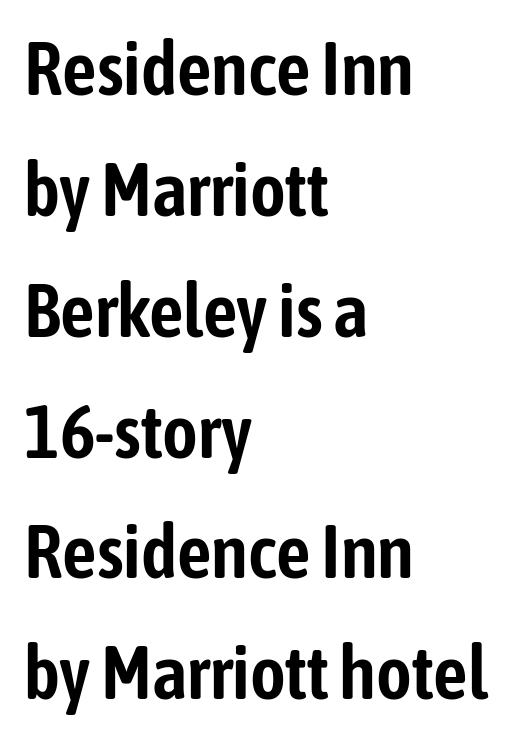
{"serif": "no", "italic": "no", "width": "condensed", "stroke_contrast": "low", "x_height": "medium", "monospaced": "no", "underline": "no", "align": "left", "line_spacing": "normal", "line_spacing_ratio": 1.59, "letter_spacing": "normal", "letter_spacing_em": 0.0, "glyph_px": 76}
